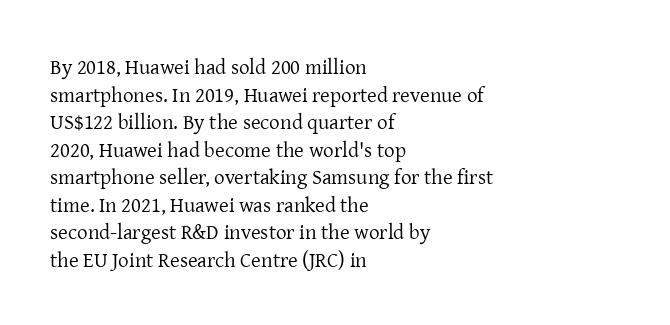
Teacher's note: observe the even left margin — that is flush-left alignment. The line texture is even and compact thanks to regular tracking. The lettering stays uniformly vertical, giving the passage a roman look. The baseline area is clear.
